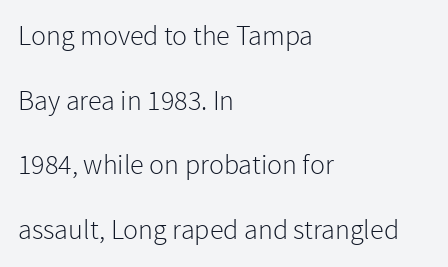
Stems and bowls with no extra thickness — not bold. Notice how the passage keeps a crisp vertical edge on the left only. Here the designer chose a conventional face with non-uniform glyph widths. Caption: standard tracking, unaltered. Anything drawn beneath the words? Only blank space. Font category for this specimen: sans-serif.
